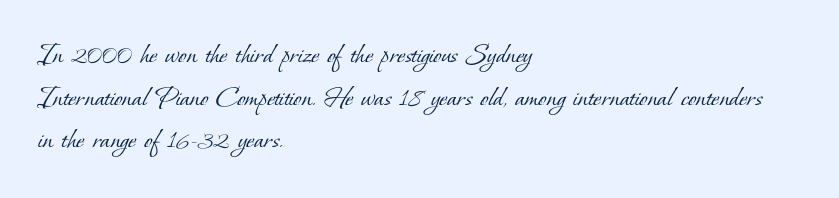
{"serif": "yes", "bold": "no", "weight": "light", "width": "normal", "stroke_contrast": "low", "x_height": "small", "monospaced": "no", "underline": "no", "align": "left", "line_spacing": "normal", "line_spacing_ratio": 1.42, "letter_spacing": "normal", "letter_spacing_em": 0.0, "glyph_px": 30}
